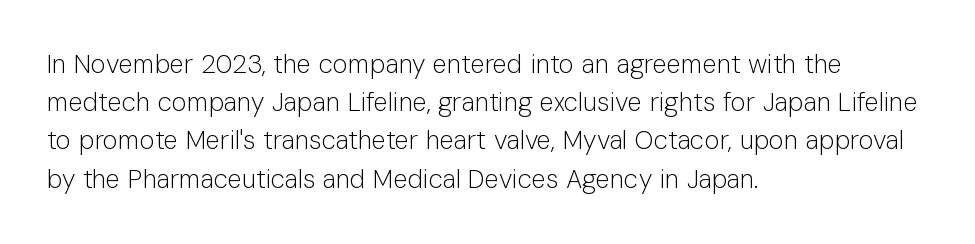
The image shows 26 px text type, upright; set left-aligned, normal line spacing (1.47x), normal letter spacing, not underlined.
